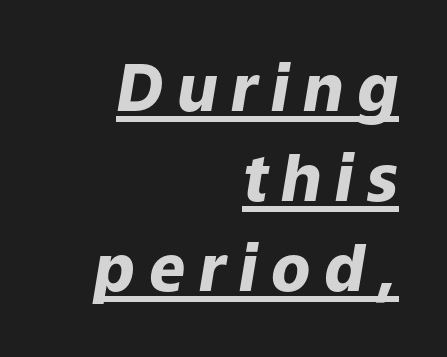
Notice how the stems are inclined rather than vertical — that's the hallmark of italics. If you measured baseline to baseline, you'd find a middling distance. The face used here is proportionally spaced, like ordinary book or web type. The setting favours the right margin, as signatures and pull-quotes sometimes do. Does extra space separate the letters? Yes, quite a lot of it. Caption: bold face, heavy strokes.
